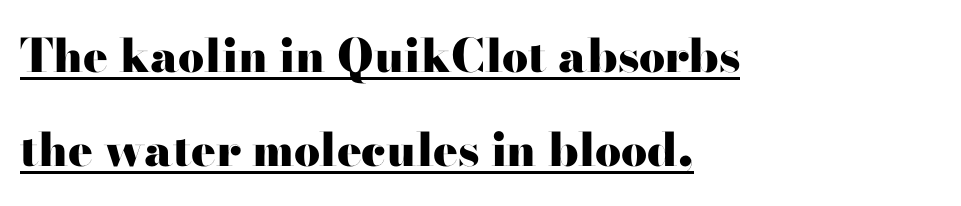
{"serif": "yes", "italic": "no", "bold": "yes", "weight": "heavy", "width": "wide", "stroke_contrast": "high", "x_height": "small", "monospaced": "no", "underline": "yes", "align": "left", "line_spacing": "loose", "line_spacing_ratio": 2.05, "letter_spacing": "normal", "letter_spacing_em": 0.0, "glyph_px": 46}
